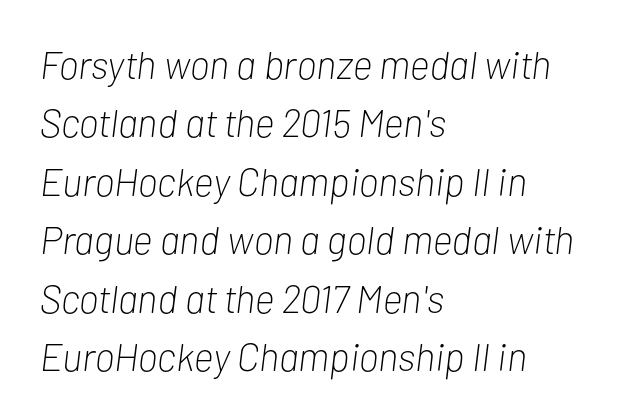
{"italic": "yes", "lean": "right", "slant_degrees": 7, "bold": "no", "weight": "light", "width": "condensed", "stroke_contrast": "low", "x_height": "medium", "monospaced": "no", "underline": "no", "align": "left", "line_spacing": "normal", "line_spacing_ratio": 1.5, "letter_spacing": "normal", "letter_spacing_em": 0.0, "glyph_px": 39}
